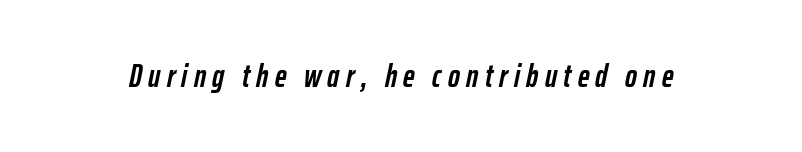
Q: Is the text bold? A: Yes.
Q: Is the text italic (slanted)? A: Yes, it leans right by about 12 degrees.
Q: Is the text underlined? A: No.
Q: Is the spacing between letters normal or unusually wide? A: Unusually wide.
Q: Width (condensed, normal, or wide)? A: Condensed.
Q: Stroke contrast? A: Low.
Q: x-height? A: Medium.
Q: Monospaced? A: No.
